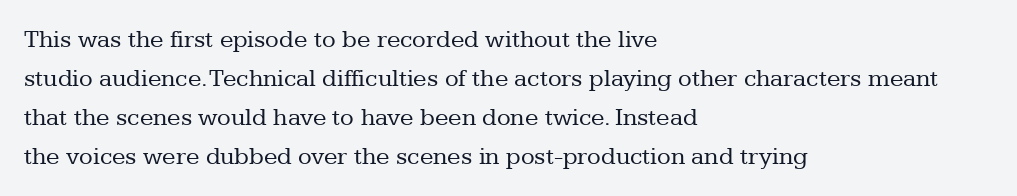
Q: Is the text bold? A: No.
Q: Is the text italic (slanted)? A: No, it is upright.
Q: Is the text underlined? A: No.
Q: How is the paragraph aligned? A: Left-aligned.
Q: Is the spacing between letters normal or unusually wide? A: Normal.
Q: Is the spacing between lines tight, normal or loose? A: Normal.
